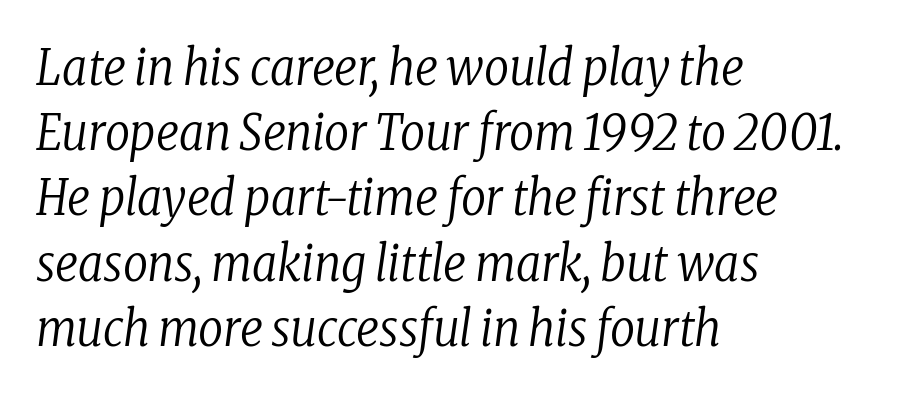
{"serif": "yes", "italic": "yes", "lean": "right", "slant_degrees": 8, "bold": "no", "weight": "regular", "width": "condensed", "stroke_contrast": "low", "x_height": "medium", "monospaced": "no", "underline": "no", "align": "left", "line_spacing": "normal", "line_spacing_ratio": 1.33, "letter_spacing": "normal", "letter_spacing_em": 0.0, "glyph_px": 49}
